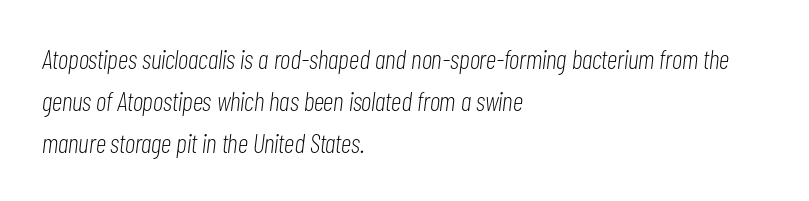
A light-to-regular cut is what we see here. Normally led — the rows are evenly, conventionally spaced. Caption: standard tracking, unaltered. The passage shown leans; its letterforms are oblique. The strip under each line holds only bare page. Leftover space on each line is placed entirely after the last word.
